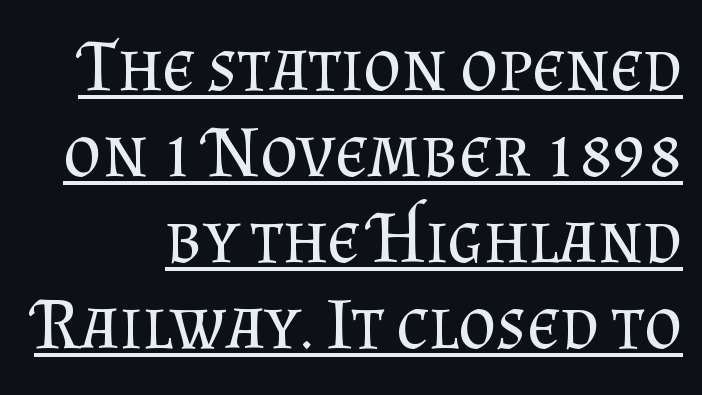
{"serif": "yes", "italic": "no", "bold": "no", "weight": "regular", "width": "normal", "stroke_contrast": "medium", "x_height": "small", "monospaced": "no", "underline": "yes", "line_spacing_ratio": 1.18, "letter_spacing": "normal", "letter_spacing_em": 0.0, "glyph_px": 73}
